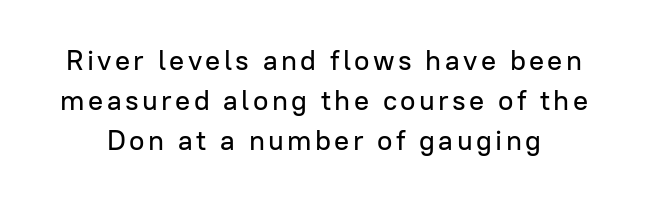
{"serif": "no", "italic": "no", "width": "normal", "stroke_contrast": "low", "x_height": "medium", "monospaced": "no", "underline": "no", "line_spacing": "normal", "line_spacing_ratio": 1.42, "glyph_px": 28}
